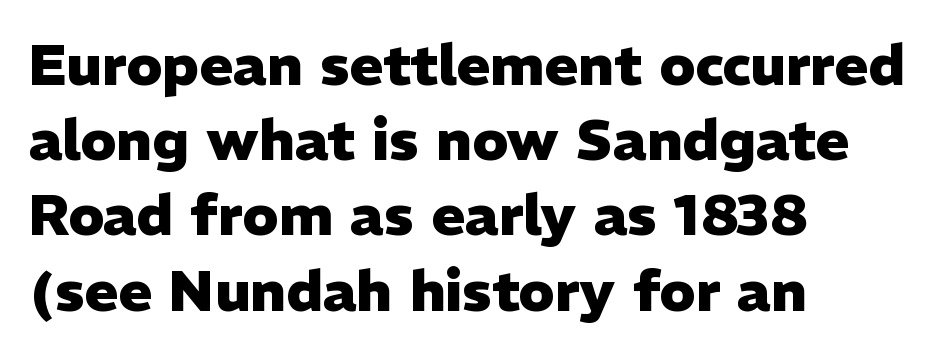
{"serif": "no", "italic": "no", "bold": "yes", "weight": "heavy", "width": "normal", "stroke_contrast": "low", "x_height": "medium", "monospaced": "no", "underline": "no", "align": "left", "line_spacing": "normal", "line_spacing_ratio": 1.32, "letter_spacing": "normal", "letter_spacing_em": 0.0, "glyph_px": 57}
